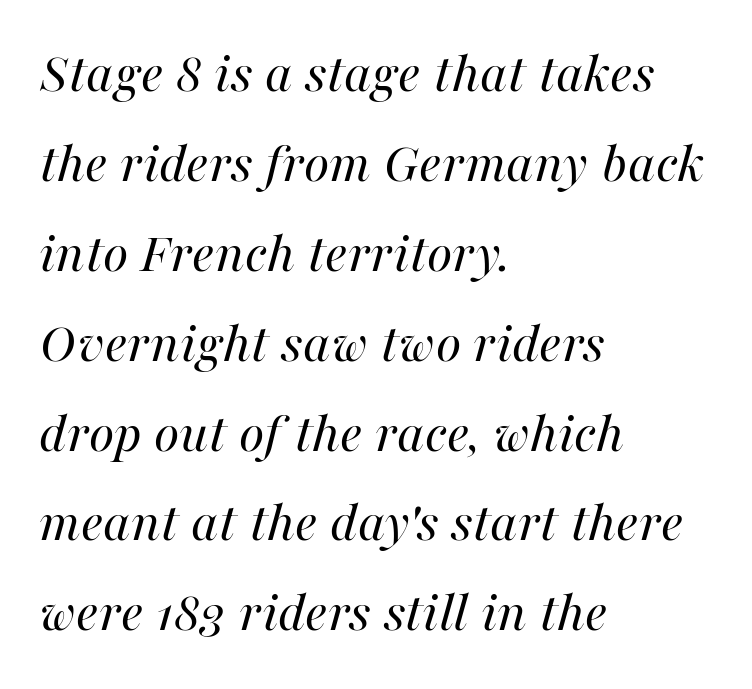
Q: Is the text bold? A: No.
Q: Is the text italic (slanted)? A: Yes, it leans right by about 16 degrees.
Q: Is the text underlined? A: No.
Q: How is the paragraph aligned? A: Left-aligned.
Q: Is the spacing between letters normal or unusually wide? A: Normal.
Q: Is the spacing between lines tight, normal or loose? A: Normal.
Q: Width (condensed, normal, or wide)? A: Normal.
Q: Stroke contrast? A: High.
Q: x-height? A: Medium.
Q: Monospaced? A: No.
